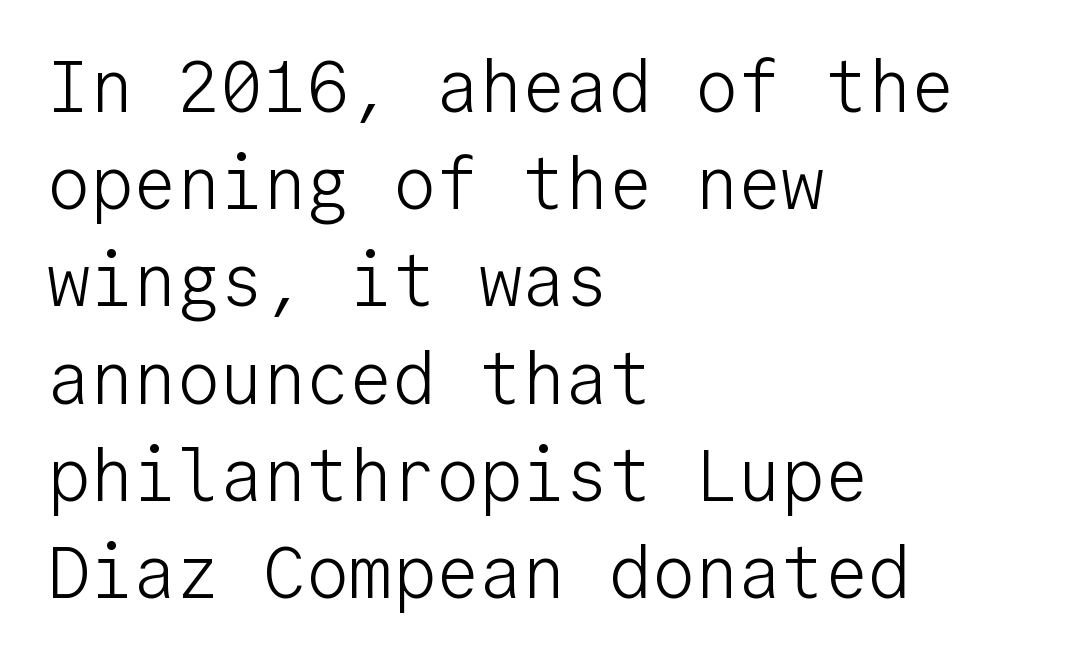
The image shows 72 px light sans-serif type, upright, monospaced; set left-aligned, normal line spacing (1.35x), normal letter spacing, not underlined; low stroke contrast and a medium x-height.
